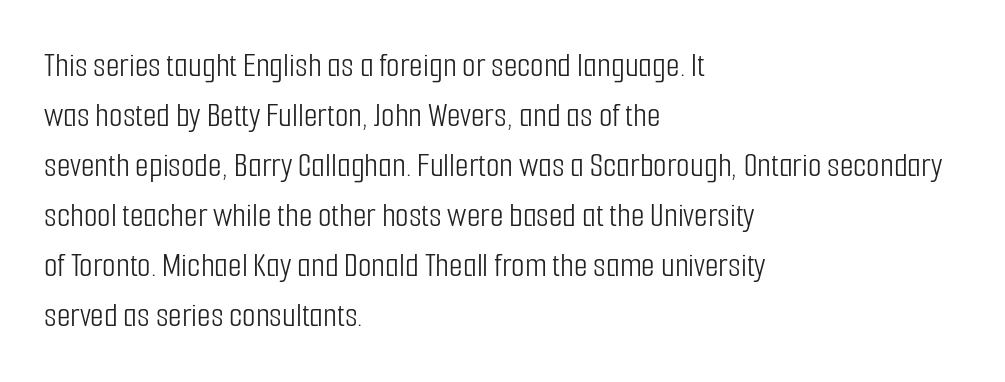
Q: Is the text bold? A: No.
Q: Is the text italic (slanted)? A: No, it is upright.
Q: Is the typeface a serif or a sans-serif typeface? A: Sans-serif.
Q: Is the text underlined? A: No.
Q: How is the paragraph aligned? A: Left-aligned.
Q: Is the spacing between letters normal or unusually wide? A: Normal.
Q: Is the spacing between lines tight, normal or loose? A: Normal.
Q: Width (condensed, normal, or wide)? A: Condensed.
Q: Stroke contrast? A: Low.
Q: x-height? A: Medium.
Q: Monospaced? A: No.
